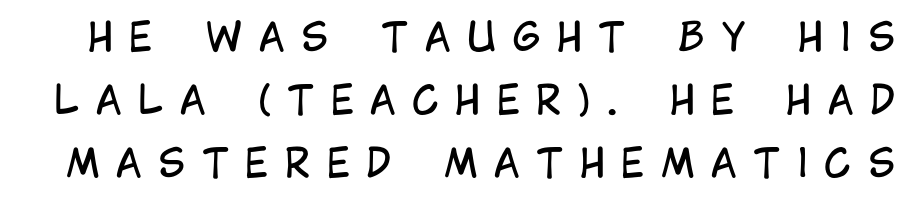
Varying glyph widths throughout — classic text-font behaviour. Honestly, the letter spacing is so wide it's the main thing you notice. The face used here is a sans, in the tradition of grotesques and geometrics. Quick note: underline off. The block of text has a typical density, with ordinary space between rows.
